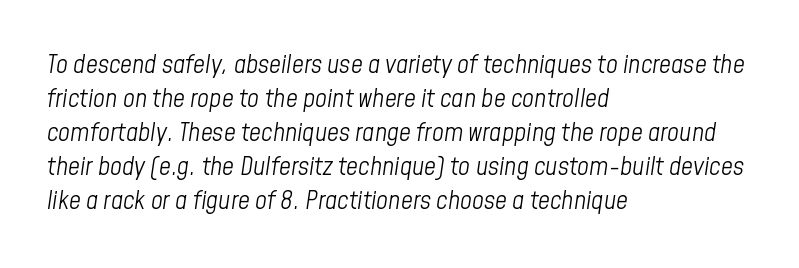
Baseline-to-baseline distance is the conventional proportion of letter height. The gaps between neighbouring characters are ordinary and unremarkable. The letters are slanted; this is an italic face. The passage is arranged the way most books set body copy — flush left.
